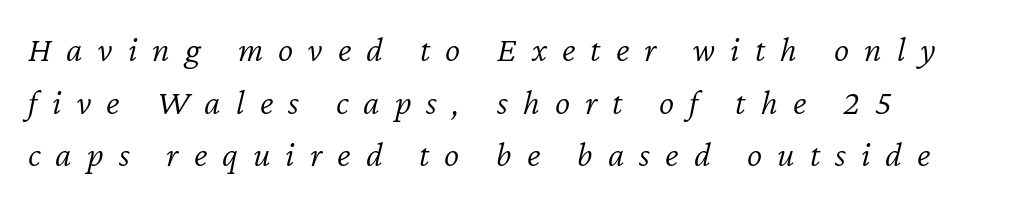
{"italic": "yes", "lean": "right", "slant_degrees": 12, "bold": "no", "weight": "light", "width": "normal", "stroke_contrast": "low", "x_height": "medium", "monospaced": "no", "underline": "no", "line_spacing": "normal", "line_spacing_ratio": 1.46, "letter_spacing": "wide", "letter_spacing_em": 0.42, "glyph_px": 36}
